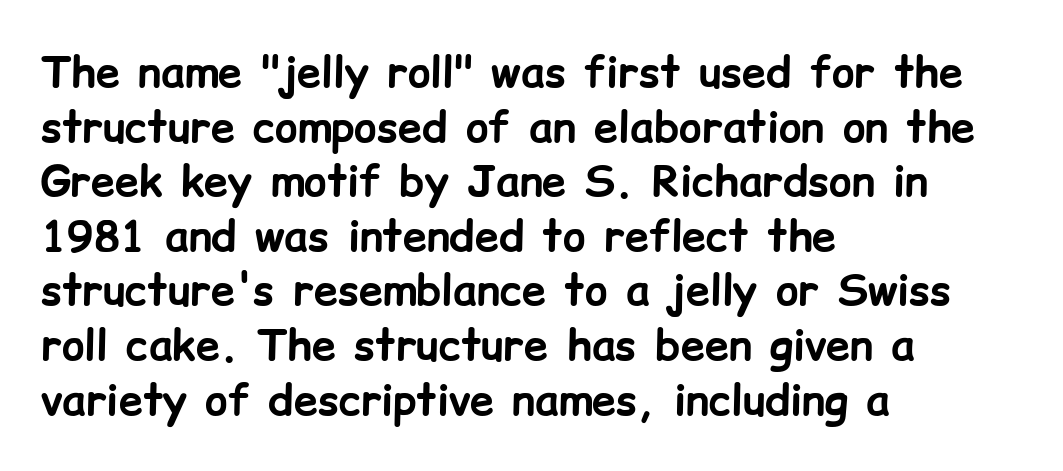
Look at the bottom of the vertical strokes: they stop flat, with no serifs. Alignment: flush left. Horizontal bands of white between lines are of average thickness. Think of a printed novel: that variable character pitch is what you see here.
